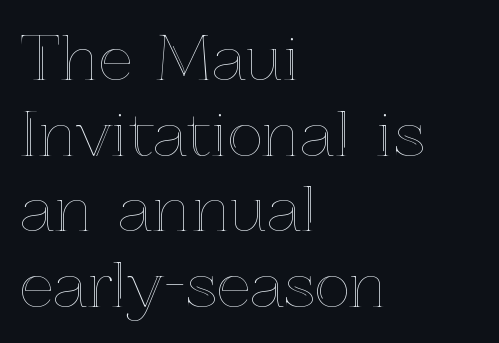
The vertical gap from one line to the next is medium. Rendered with straight, roman letterforms. A clean baseline with only descenders dipping below it. What stands out about the letter spacing? Nothing — it is the standard amount.
